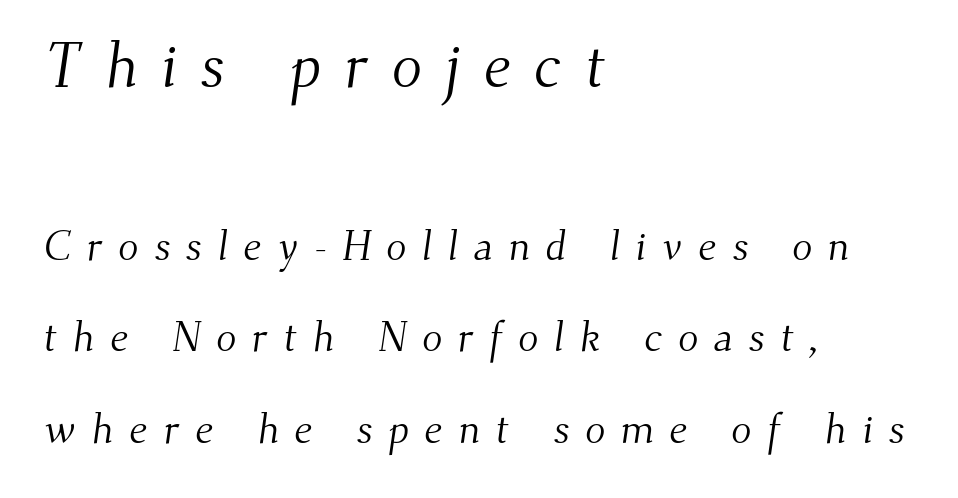
Type size steps down from the first block to the second. These lines are set flush left with a ragged right edge. The passage shown is not underscored anywhere. The lines are spread far apart with generous leading.
